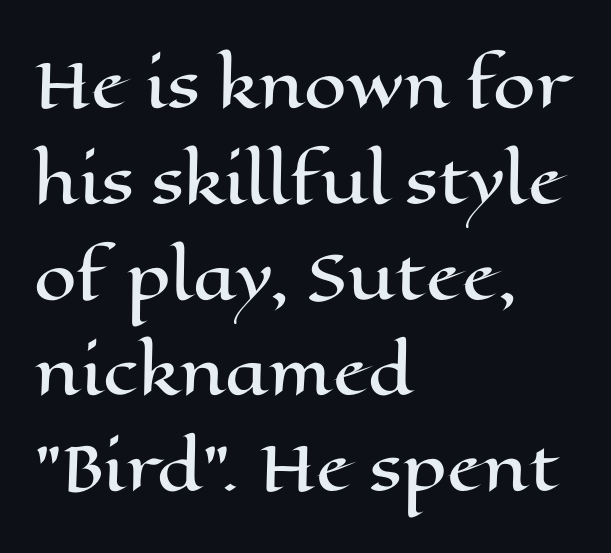
{"italic": "no", "width": "wide", "stroke_contrast": "high", "x_height": "medium", "monospaced": "no", "underline": "no", "align": "left", "line_spacing": "normal", "line_spacing_ratio": 1.57, "letter_spacing": "normal", "letter_spacing_em": 0.0, "glyph_px": 61}
